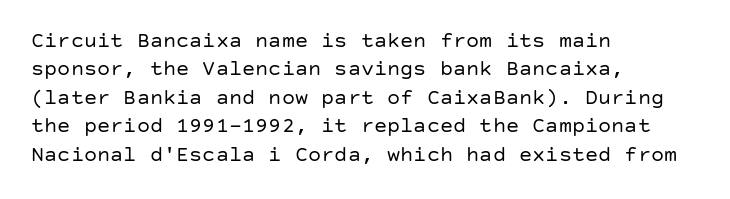
Q: Is the text bold? A: No.
Q: Is the text italic (slanted)? A: No, it is upright.
Q: Is the text underlined? A: No.
Q: How is the paragraph aligned? A: Left-aligned.
Q: Is the spacing between letters normal or unusually wide? A: Normal.
Q: Is the spacing between lines tight, normal or loose? A: Normal.
